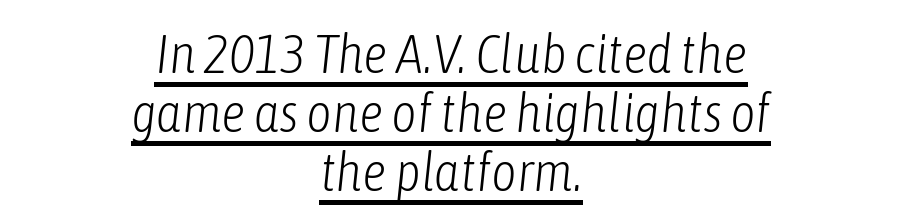
The image shows 55 px light, condensed type, italic (leaning right); set centered, tight line spacing (1.07x), normal letter spacing, underlined; low stroke contrast and a medium x-height.
